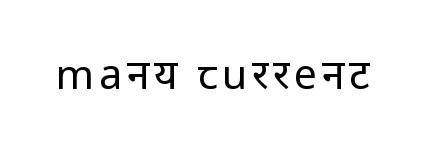
The image shows 41 px regular-weight, condensed sans-serif type, upright; set not underlined; low stroke contrast and a large x-height.
